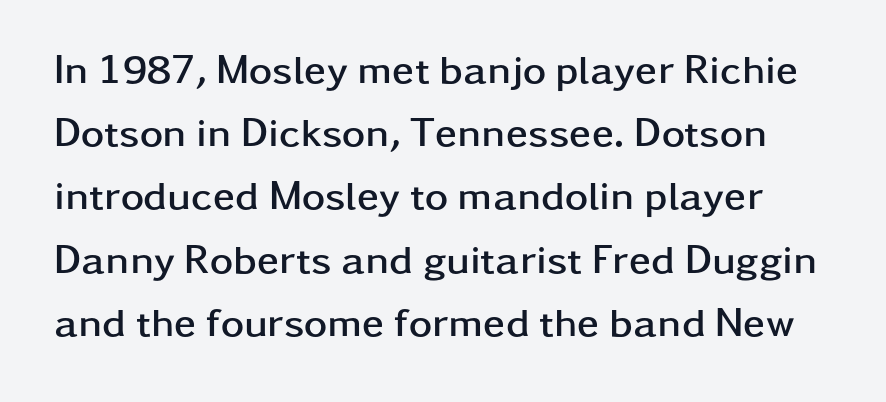
Q: Is the text bold? A: Yes.
Q: Is the text italic (slanted)? A: No, it is upright.
Q: Is the typeface a serif or a sans-serif typeface? A: Sans-serif.
Q: Is the text underlined? A: No.
Q: Is the spacing between letters normal or unusually wide? A: Normal.
Q: Is the spacing between lines tight, normal or loose? A: Normal.
Q: Width (condensed, normal, or wide)? A: Wide.
Q: Stroke contrast? A: Low.
Q: x-height? A: Medium.
Q: Monospaced? A: No.
